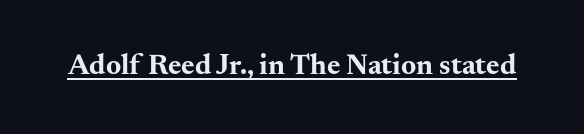
A typesetter would mark this as roman, not italic. Descenders here cross a horizontal rule under the line. Here the designer chose a conventional face with non-uniform glyph widths. The rendering shows small feet on the letterforms — a serif design.
